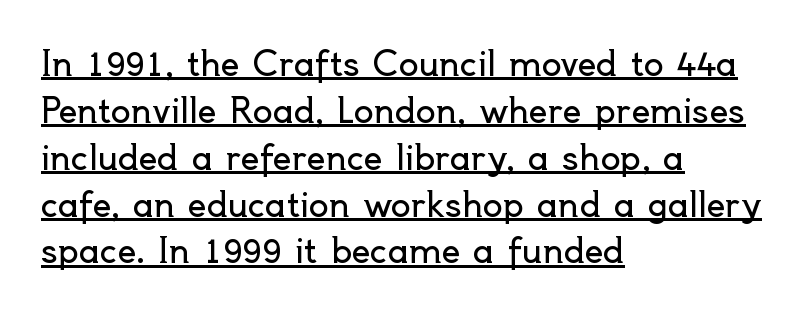
Q: Is the text bold? A: No.
Q: Is the text italic (slanted)? A: No, it is upright.
Q: Is the typeface a serif or a sans-serif typeface? A: Sans-serif.
Q: Is the text underlined? A: Yes.
Q: How is the paragraph aligned? A: Left-aligned.
Q: Is the spacing between letters normal or unusually wide? A: Normal.
Q: Is the spacing between lines tight, normal or loose? A: Normal.
Q: Width (condensed, normal, or wide)? A: Normal.
Q: x-height? A: Small.
Q: Monospaced? A: No.
